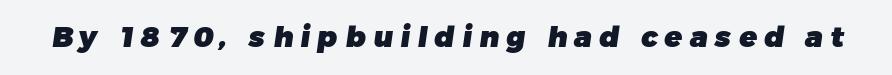
Q: Is the text bold? A: Yes.
Q: Is the typeface a serif or a sans-serif typeface? A: Sans-serif.
Q: Is the text underlined? A: No.
Q: Is the spacing between letters normal or unusually wide? A: Unusually wide.
Q: Width (condensed, normal, or wide)? A: Normal.
Q: Stroke contrast? A: Low.
Q: x-height? A: Medium.
Q: Monospaced? A: No.
